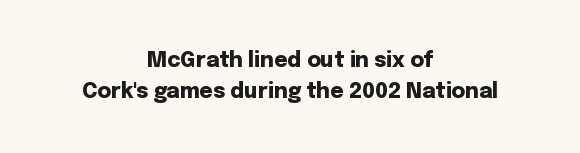
{"italic": "no", "bold": "yes", "underline": "no", "align": "center", "line_spacing": "normal", "line_spacing_ratio": 1.46, "letter_spacing": "normal", "letter_spacing_em": 0.0, "glyph_px": 21}
